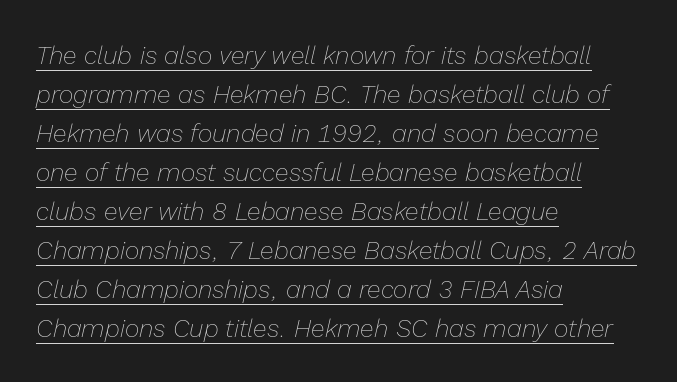
The lines are quadded left. The designer left line spacing at the default. Is this a heavy cut? Hardly; it is regular or lighter. Here the glyphs are tracked normally, forming tight word shapes.
